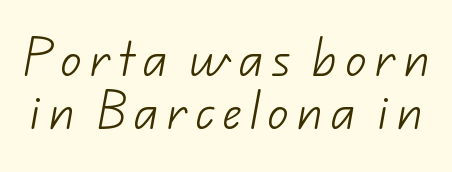
Q: Is the text bold? A: No.
Q: Is the typeface a serif or a sans-serif typeface? A: Sans-serif.
Q: Is the text underlined? A: No.
Q: Is the spacing between lines tight, normal or loose? A: Normal.
Q: Width (condensed, normal, or wide)? A: Normal.
Q: Stroke contrast? A: Low.
Q: x-height? A: Small.
Q: Monospaced? A: No.
